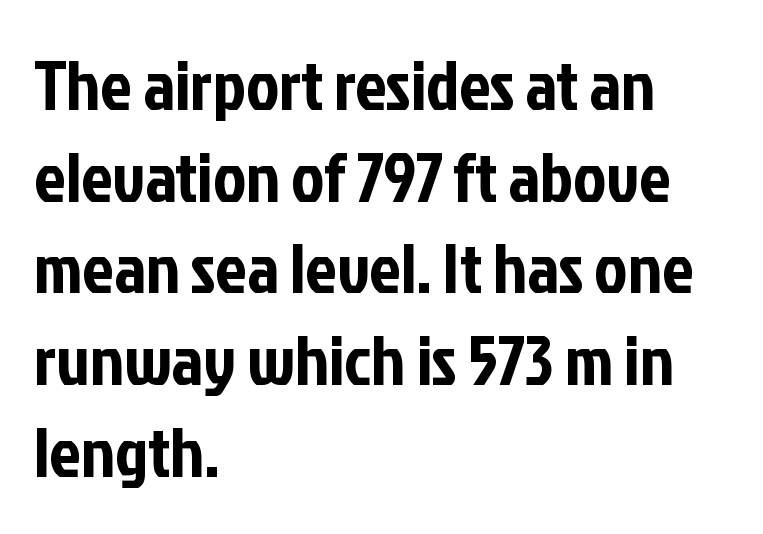
Q: Is the text italic (slanted)? A: No, it is upright.
Q: Is the typeface a serif or a sans-serif typeface? A: Sans-serif.
Q: Is the text underlined? A: No.
Q: How is the paragraph aligned? A: Left-aligned.
Q: Is the spacing between letters normal or unusually wide? A: Normal.
Q: Is the spacing between lines tight, normal or loose? A: Normal.
Q: Width (condensed, normal, or wide)? A: Condensed.
Q: Stroke contrast? A: Low.
Q: x-height? A: Medium.
Q: Monospaced? A: No.
